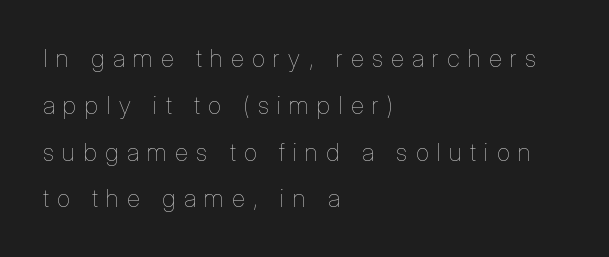
{"italic": "no", "bold": "no", "underline": "no", "align": "left", "line_spacing": "loose", "line_spacing_ratio": 1.95, "letter_spacing": "wide", "letter_spacing_em": 0.36, "glyph_px": 24}
